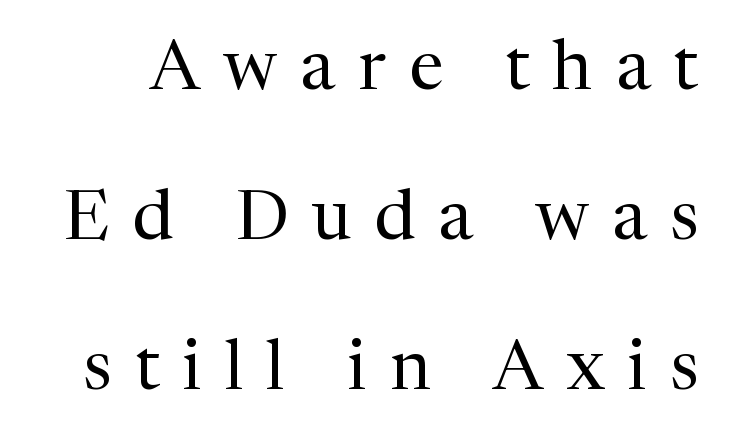
Are there feet on the stems? There are — it's a serif. When letters stand straight like this, we call the style roman or upright. Is the type heavy? It reads as light-to-regular instead. Looks like regular typesetting: each glyph gets only the width it needs.
